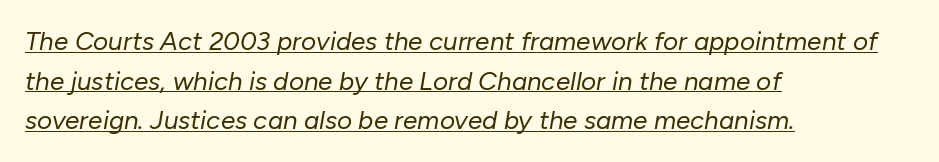
Weight: in the light-to-regular range. Horizontally, the lines are justified to the leading edge only. This sample uses an oblique cut, with every glyph tilted off the vertical. Regarding leading, the lines here are spaced in the standard way. The gaps between neighbouring characters are ordinary and unremarkable.
